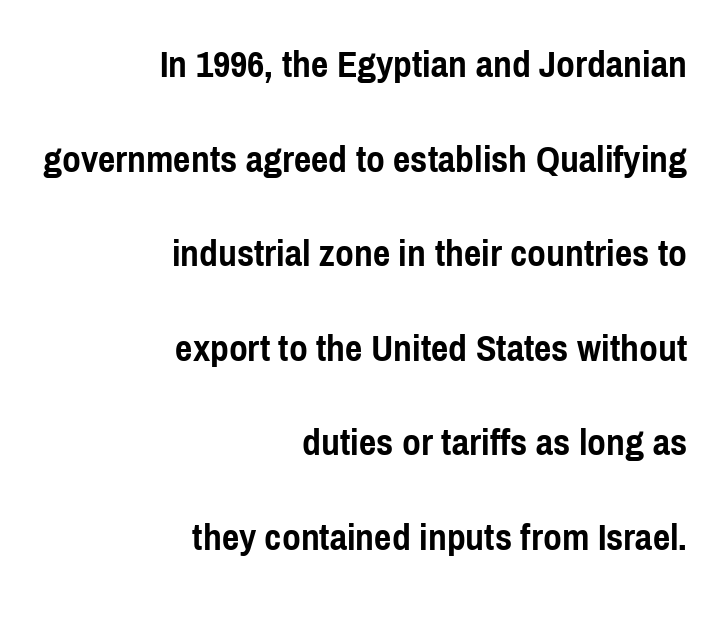
The image shows 38 px semibold, condensed sans-serif type, upright; set right-aligned, loose line spacing (2.49x), normal letter spacing, not underlined; a medium x-height.
